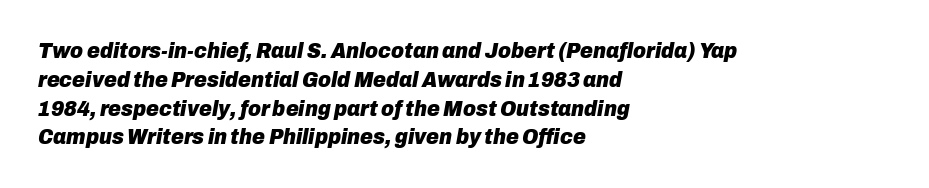
Q: Is the text bold? A: Yes.
Q: Is the text italic (slanted)? A: Yes, it leans right by about 10 degrees.
Q: Is the text underlined? A: No.
Q: How is the paragraph aligned? A: Left-aligned.
Q: Is the spacing between letters normal or unusually wide? A: Normal.
Q: Is the spacing between lines tight, normal or loose? A: Normal.
